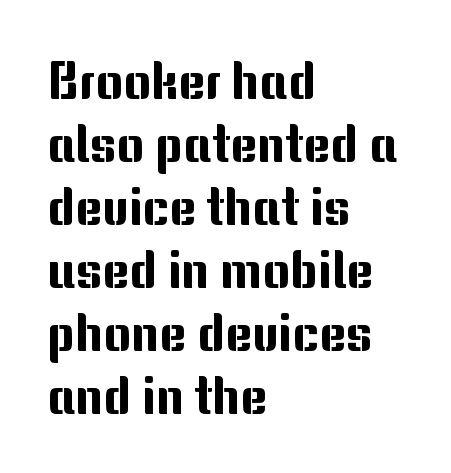
Q: Is the text italic (slanted)? A: No, it is upright.
Q: Is the typeface a serif or a sans-serif typeface? A: Sans-serif.
Q: Is the text underlined? A: No.
Q: How is the paragraph aligned? A: Left-aligned.
Q: Is the spacing between letters normal or unusually wide? A: Normal.
Q: Width (condensed, normal, or wide)? A: Normal.
Q: Stroke contrast? A: Medium.
Q: x-height? A: Medium.
Q: Monospaced? A: No.
